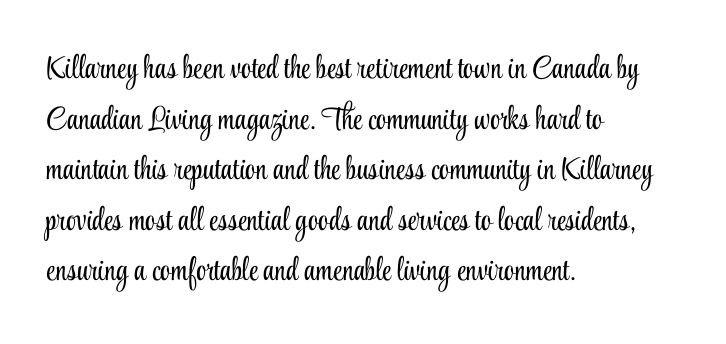
Q: Is the text bold? A: No.
Q: Is the text italic (slanted)? A: Yes.
Q: Is the typeface a serif or a sans-serif typeface? A: Serif.
Q: Is the text underlined? A: No.
Q: How is the paragraph aligned? A: Left-aligned.
Q: Is the spacing between letters normal or unusually wide? A: Normal.
Q: Is the spacing between lines tight, normal or loose? A: Normal.
Q: Width (condensed, normal, or wide)? A: Condensed.
Q: Stroke contrast? A: Low.
Q: x-height? A: Small.
Q: Monospaced? A: No.
